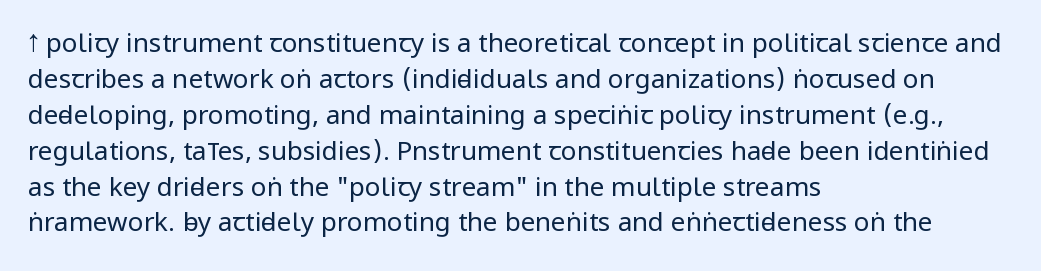
The characters are drawn with everyday or finer stroke widths. Line beginnings align vertically; line endings do not. Rule under the text: the space is simply empty. Words appear dense and cohesive because spacing is normal. Whoever set this chose a conventional vertical rhythm. Rendered with straight, roman letterforms.
